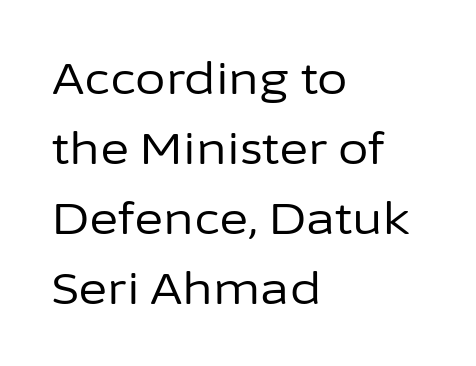
These lines are rendered in a variable-pitch font. This sample is left-justified, so line endings fall wherever the words run out. It's the straight-up-and-down kind of type. The zone under the glyphs is completely vacant. You could call the tracking neutral — neither tight nor loose. Compared with a typical body face, this is equally light or lighter still.
